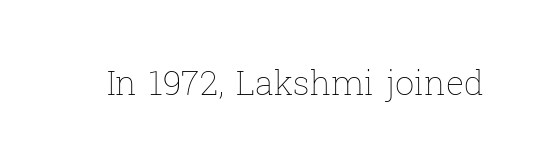
The image shows 34 px thin type, upright; set normal letter spacing, not underlined; low stroke contrast and a medium x-height.
